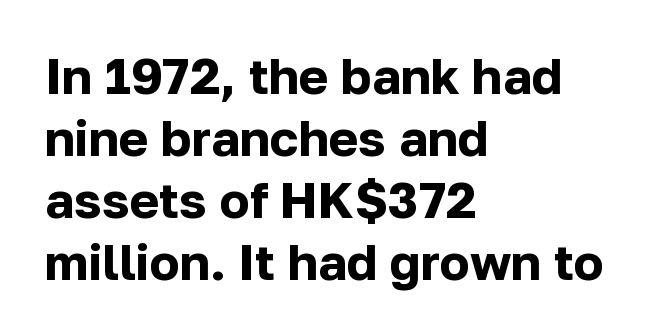
Typographic density is high because the face is bold. A clean baseline with only descenders dipping below it. The text was rendered using a sans face with plain stroke endings. Standard letterfit; no display-style spreading of the glyphs. The face used here is proportionally spaced, like ordinary book or web type.
